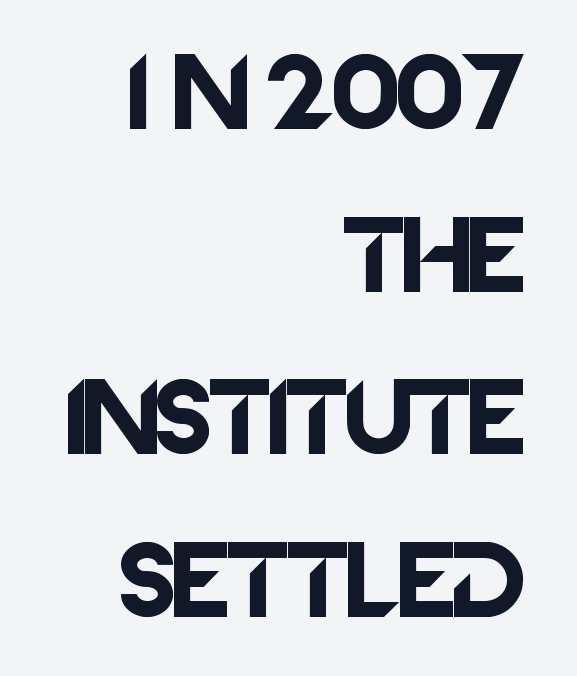
{"serif": "no", "italic": "no", "width": "normal", "stroke_contrast": "low", "x_height": "large", "monospaced": "no", "underline": "no", "align": "right", "line_spacing": "loose", "line_spacing_ratio": 2.06, "letter_spacing": "normal", "letter_spacing_em": 0.0, "glyph_px": 79}
